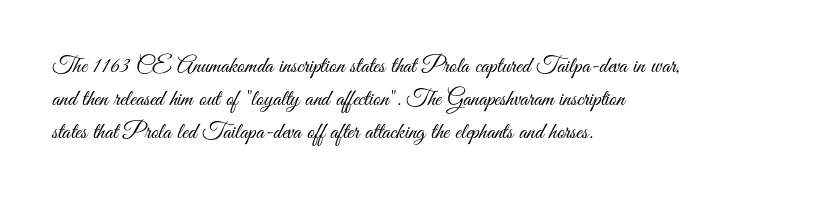
The image shows 23 px text type; set left-aligned, normal line spacing (1.43x), normal letter spacing, not underlined.
